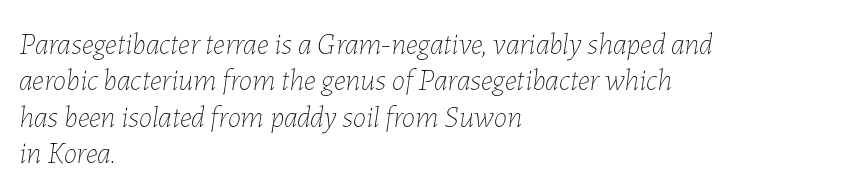
Q: Is the text bold? A: No.
Q: Is the text italic (slanted)? A: Yes, it leans right by about 7 degrees.
Q: Is the text underlined? A: No.
Q: How is the paragraph aligned? A: Left-aligned.
Q: Is the spacing between letters normal or unusually wide? A: Normal.
Q: Width (condensed, normal, or wide)? A: Normal.
Q: Stroke contrast? A: Low.
Q: x-height? A: Medium.
Q: Monospaced? A: No.
